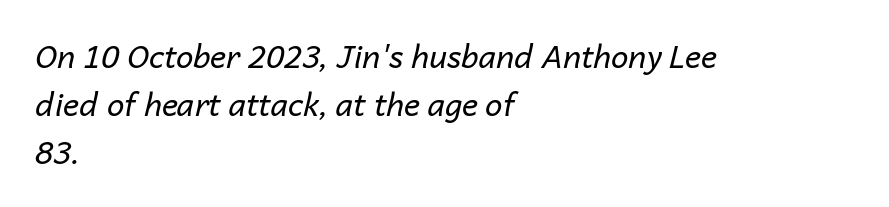
The image shows 31 px regular-weight type, italic (leaning right); set left-aligned, normal line spacing (1.55x), normal letter spacing, not underlined; low stroke contrast and a medium x-height.
